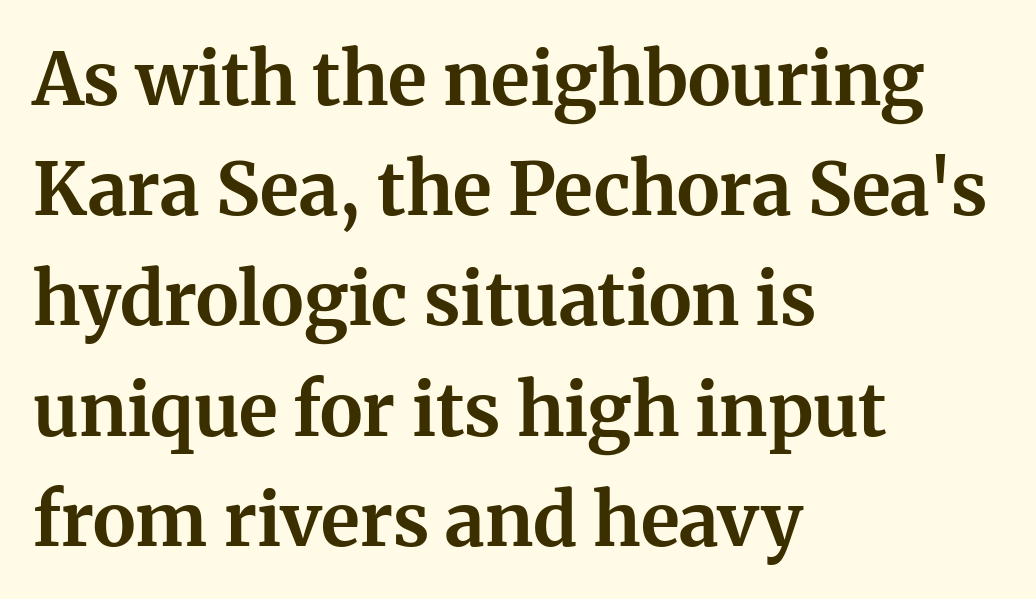
{"serif": "yes", "italic": "no", "bold": "yes", "weight": "bold", "width": "normal", "stroke_contrast": "medium", "x_height": "medium", "monospaced": "no", "underline": "no", "align": "left", "line_spacing": "normal", "line_spacing_ratio": 1.51, "letter_spacing": "normal", "letter_spacing_em": 0.0, "glyph_px": 73}
